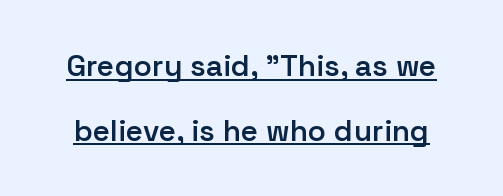
To sum up the face: it is a sans, with no serifs. This is moderately heavy type, rendered in semibold. Here the glyphs are tracked normally, forming tight word shapes. The designer dialed line spacing up above the default.
